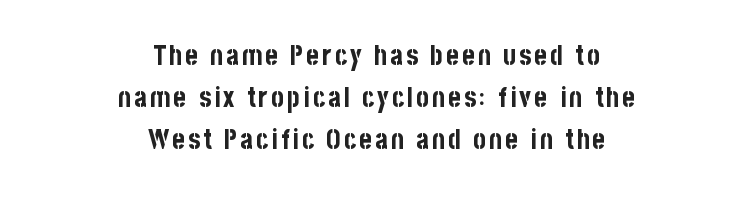
A typesetter would call this leading conventional body-copy spacing. Thick stems and heavy bowls — unmistakably bold. Each row of text sits above clean, open space. This sample is center-justified, so both line endings float freely. Every stem runs plumb, perpendicular to the baseline.
